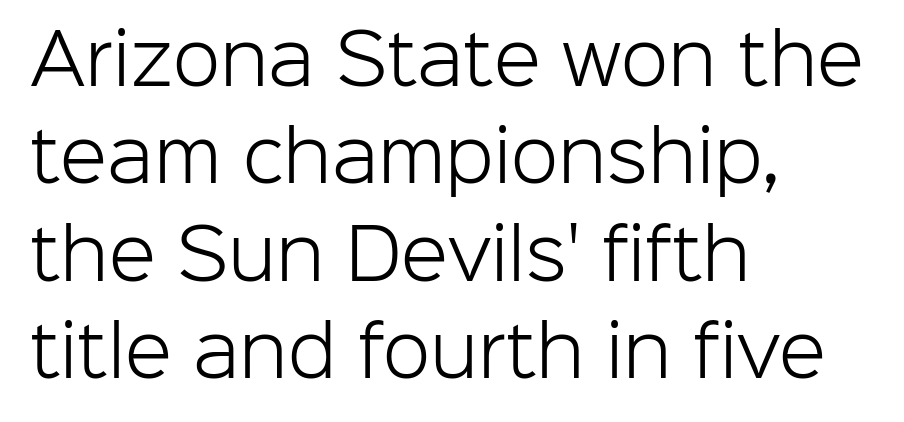
Think of a printed novel: that variable character pitch is what you see here. Check under the words: just untouched page. Successive baselines arrive at the customary interval. Classification — sans serif. The tracking reads as untouched default to a designer's eye.
